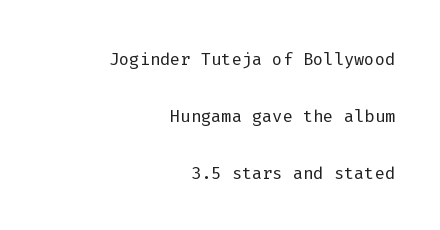
Q: Is the text bold? A: No.
Q: Is the text italic (slanted)? A: No, it is upright.
Q: Is the text underlined? A: No.
Q: How is the paragraph aligned? A: Right-aligned.
Q: Is the spacing between letters normal or unusually wide? A: Normal.
Q: Is the spacing between lines tight, normal or loose? A: Loose.
